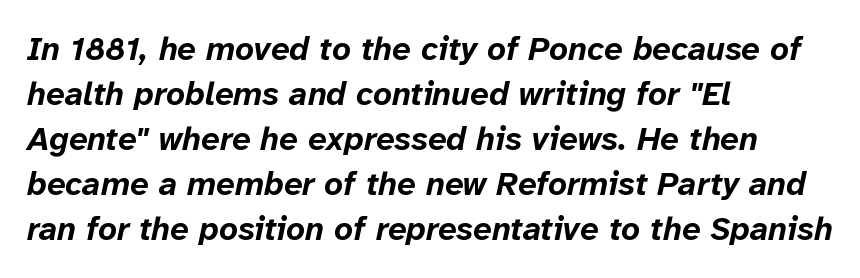
Q: Is the text bold? A: Yes.
Q: Is the text italic (slanted)? A: Yes, it leans right by about 12 degrees.
Q: Is the text underlined? A: No.
Q: How is the paragraph aligned? A: Left-aligned.
Q: Is the spacing between letters normal or unusually wide? A: Normal.
Q: Is the spacing between lines tight, normal or loose? A: Normal.
Q: Width (condensed, normal, or wide)? A: Normal.
Q: Stroke contrast? A: Low.
Q: x-height? A: Medium.
Q: Monospaced? A: No.
